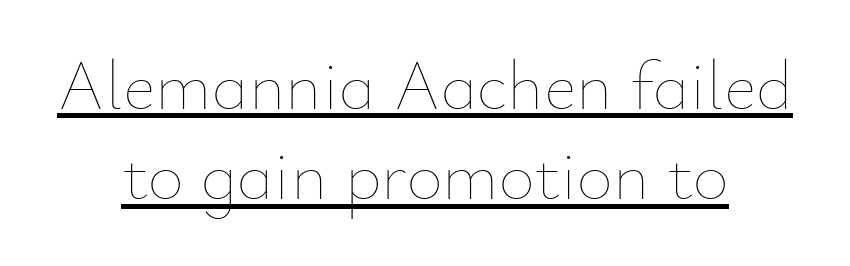
The image shows 70 px thin type, upright; set centered, normal line spacing (1.29x), normal letter spacing, underlined; low stroke contrast and a small x-height.
